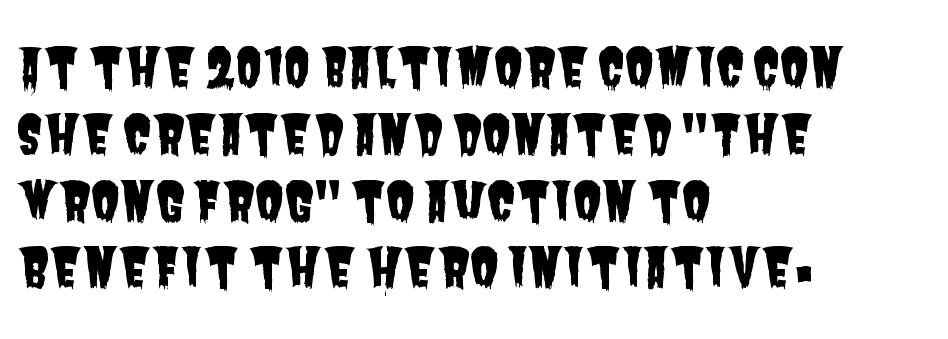
Quick note: interline space is typical. Standard letterfit; no display-style spreading of the glyphs. Underlining? Definitely not there. The type family on display is of the sans-serif kind. The passage shown is typed in a proportional face where columns would drift. Is the block centered? No — it sits flush against the left margin.
